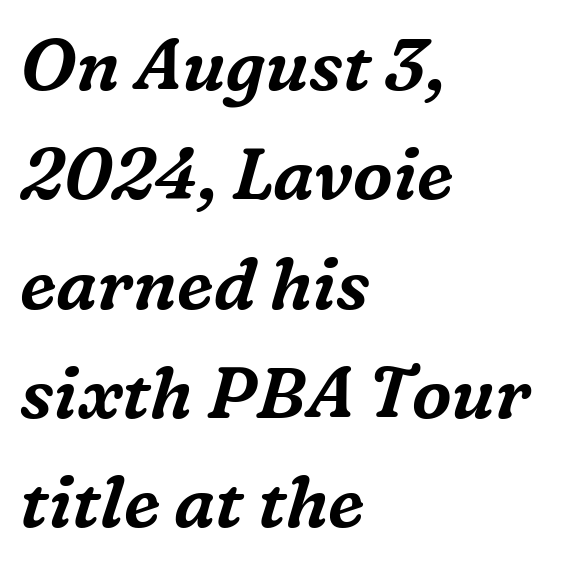
The image shows 71 px serif type, italic (leaning right); set left-aligned, normal line spacing (1.54x), normal letter spacing, not underlined; medium stroke contrast and a medium x-height.
